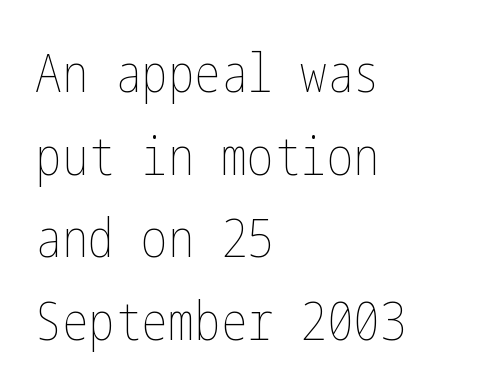
Weight class: somewhere from thin through regular. Type without underlining. The paragraph shown leans on its left margin. The passage shown stacks its lines at a standard gap. Short note: letters normally spaced. This is roman type, the default non-slanted kind.
